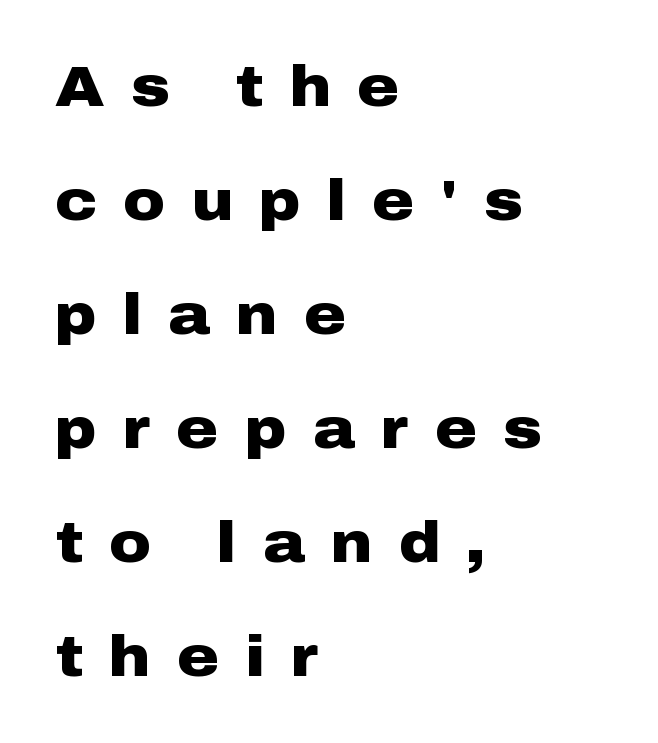
Q: Is the text bold? A: Yes.
Q: Is the text italic (slanted)? A: No, it is upright.
Q: Is the typeface a serif or a sans-serif typeface? A: Sans-serif.
Q: Is the text underlined? A: No.
Q: How is the paragraph aligned? A: Left-aligned.
Q: Is the spacing between letters normal or unusually wide? A: Unusually wide.
Q: Is the spacing between lines tight, normal or loose? A: Loose.
Q: Width (condensed, normal, or wide)? A: Wide.
Q: Stroke contrast? A: Low.
Q: x-height? A: Medium.
Q: Monospaced? A: No.
